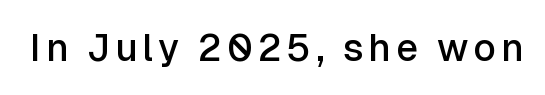
Q: Is the text bold? A: Semi-bold.
Q: Is the text italic (slanted)? A: No, it is upright.
Q: Is the typeface a serif or a sans-serif typeface? A: Sans-serif.
Q: Is the text underlined? A: No.
Q: Width (condensed, normal, or wide)? A: Normal.
Q: Stroke contrast? A: Low.
Q: x-height? A: Medium.
Q: Monospaced? A: No.
